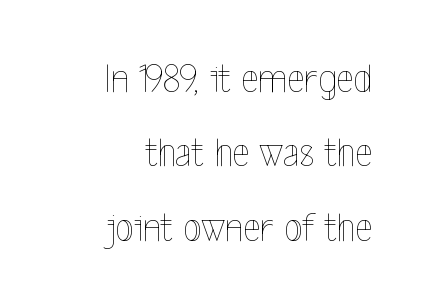
The image shows 42 px thin, condensed type, upright; set right-aligned, line spacing 1.77x, normal letter spacing, not underlined; a medium x-height.
